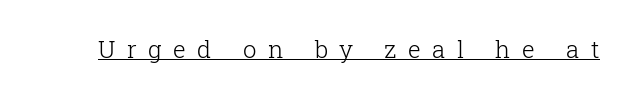
The image shows 24 px text type, upright; set unusually wide letter spacing (+0.48 em), underlined.
